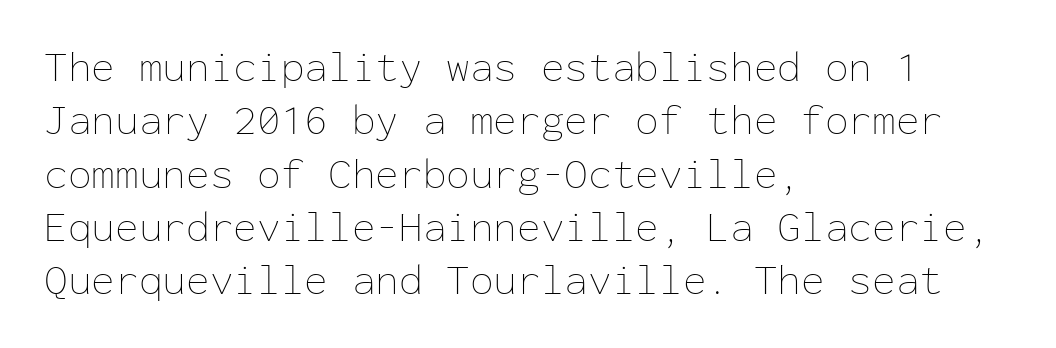
The image shows 43 px thin type, upright, monospaced; set left-aligned, line spacing 1.24x, normal letter spacing, not underlined; low stroke contrast and a medium x-height.
